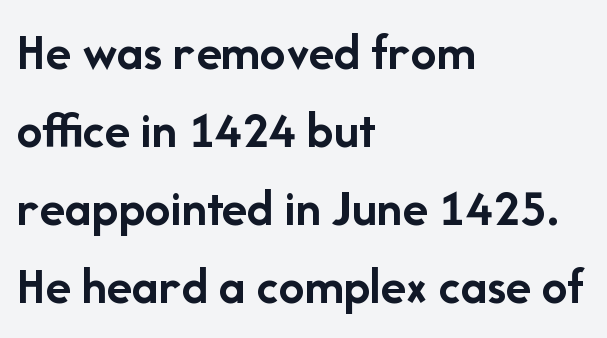
The image shows 52 px semibold sans-serif type, upright; set left-aligned, normal line spacing (1.5x), normal letter spacing, not underlined; low stroke contrast and a medium x-height.
